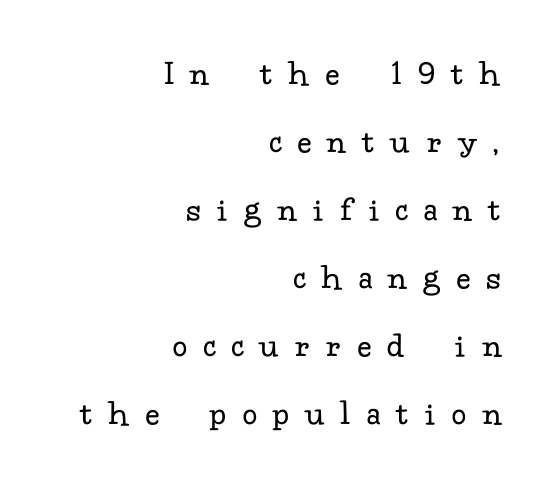
{"serif": "yes", "italic": "no", "bold": "no", "weight": "regular", "width": "normal", "stroke_contrast": "low", "x_height": "small", "monospaced": "no", "underline": "no", "align": "right", "line_spacing_ratio": 1.89, "letter_spacing": "wide", "letter_spacing_em": 0.48, "glyph_px": 36}
